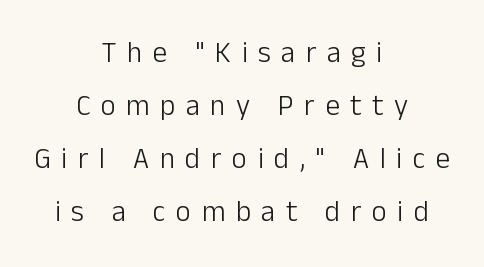
{"serif": "no", "italic": "no", "bold": "no", "weight": "light", "width": "normal", "stroke_contrast": "low", "x_height": "medium", "monospaced": "no", "underline": "no", "align": "center", "line_spacing_ratio": 1.83, "letter_spacing": "wide", "letter_spacing_em": 0.36, "glyph_px": 29}
